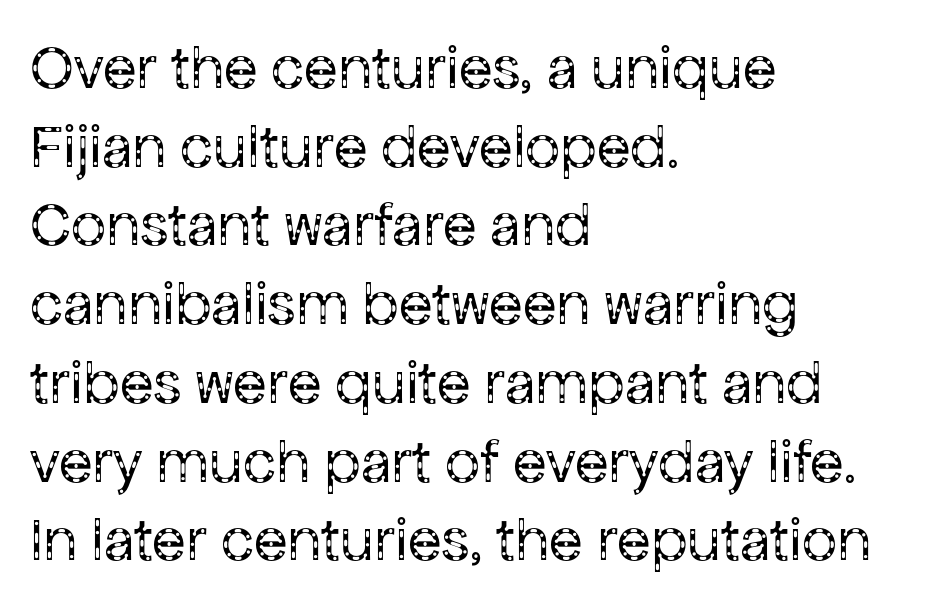
The image shows 62 px regular-weight sans-serif type, upright; set left-aligned, normal line spacing (1.27x), normal letter spacing, not underlined; low stroke contrast and a medium x-height.
